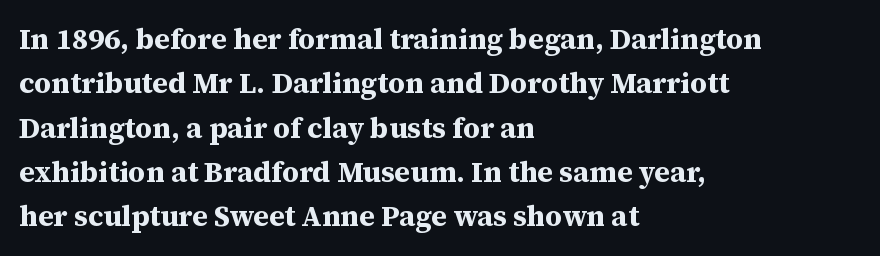
Q: Is the text bold? A: Yes.
Q: Is the text italic (slanted)? A: No, it is upright.
Q: Is the typeface a serif or a sans-serif typeface? A: Serif.
Q: Is the text underlined? A: No.
Q: How is the paragraph aligned? A: Left-aligned.
Q: Is the spacing between letters normal or unusually wide? A: Normal.
Q: Is the spacing between lines tight, normal or loose? A: Normal.
Q: Width (condensed, normal, or wide)? A: Normal.
Q: Stroke contrast? A: Medium.
Q: x-height? A: Medium.
Q: Monospaced? A: No.
